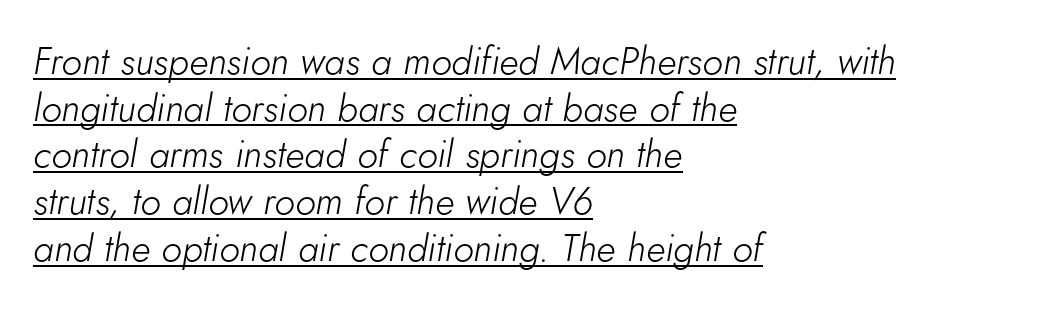
Q: Is the text bold? A: No.
Q: Is the text italic (slanted)? A: Yes, it leans right by about 5 degrees.
Q: Is the text underlined? A: Yes.
Q: How is the paragraph aligned? A: Left-aligned.
Q: Is the spacing between letters normal or unusually wide? A: Normal.
Q: Width (condensed, normal, or wide)? A: Normal.
Q: Stroke contrast? A: Low.
Q: x-height? A: Small.
Q: Monospaced? A: No.
